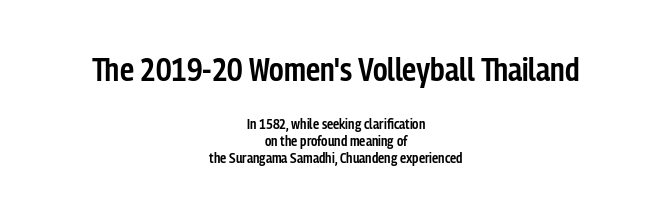
The image shows 32 px semibold, condensed sans-serif type, upright; set centered, line spacing 1.23x, normal letter spacing, not underlined; the first (top) block is 2.29x larger; low stroke contrast and a medium x-height.
